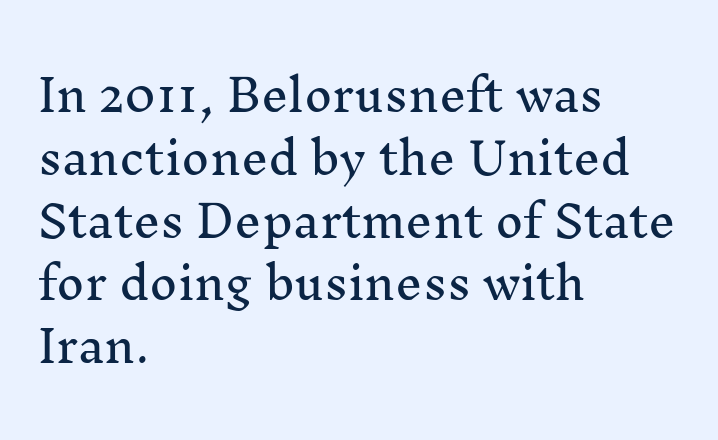
Varying glyph widths throughout — classic text-font behaviour. Tracking value appears to be zero — textbook default spacing. Quick note: interline space is typical. Designer's note — italics off, roman on.
